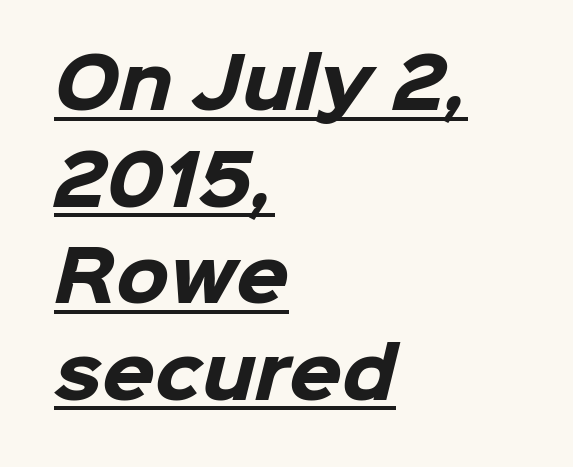
The image shows 68 px heavy sans-serif type; set left-aligned, normal line spacing (1.42x), normal letter spacing, underlined; low stroke contrast and a medium x-height.
